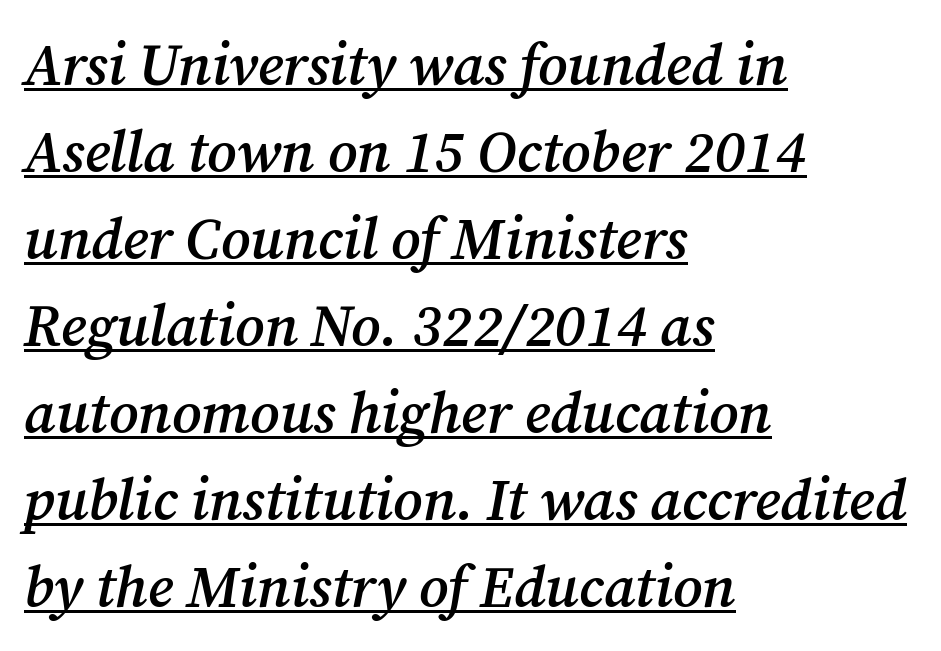
Q: Is the text bold? A: Semi-bold.
Q: Is the text italic (slanted)? A: Yes, it leans right by about 12 degrees.
Q: Is the typeface a serif or a sans-serif typeface? A: Serif.
Q: Is the text underlined? A: Yes.
Q: How is the paragraph aligned? A: Left-aligned.
Q: Is the spacing between letters normal or unusually wide? A: Normal.
Q: Is the spacing between lines tight, normal or loose? A: Normal.
Q: Width (condensed, normal, or wide)? A: Normal.
Q: Stroke contrast? A: Medium.
Q: x-height? A: Medium.
Q: Monospaced? A: No.
